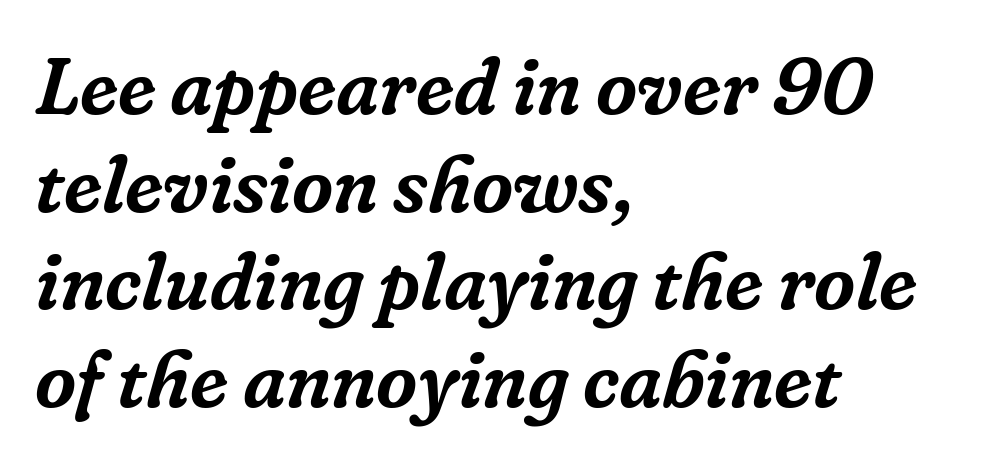
{"serif": "yes", "italic": "yes", "lean": "right", "slant_degrees": 16, "width": "normal", "stroke_contrast": "low", "x_height": "medium", "monospaced": "no", "underline": "no", "align": "left", "line_spacing_ratio": 1.22, "letter_spacing": "normal", "letter_spacing_em": 0.0, "glyph_px": 80}
